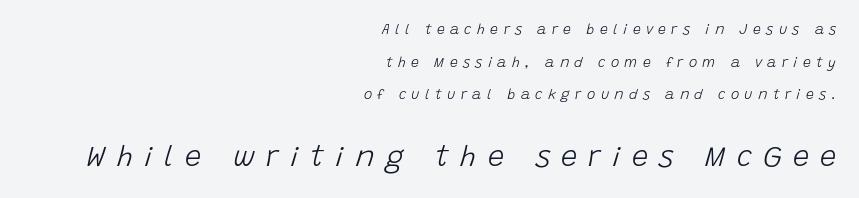
The image shows 29 px light type, italic (leaning right); set right-aligned, loose line spacing (2.33x), unusually wide letter spacing (+0.39 em), not underlined; the second (bottom) block is 2.07x larger; low stroke contrast and a large x-height.
